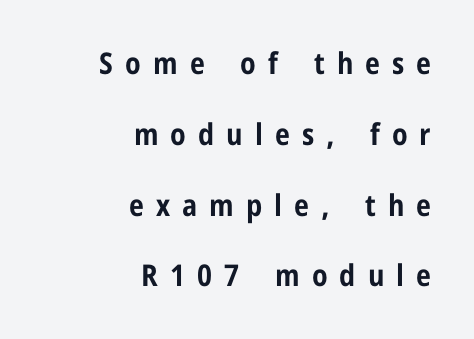
{"serif": "no", "italic": "no", "bold": "yes", "weight": "bold", "width": "condensed", "stroke_contrast": "low", "x_height": "medium", "monospaced": "no", "underline": "no", "align": "right", "line_spacing": "loose", "line_spacing_ratio": 2.36, "letter_spacing": "wide", "letter_spacing_em": 0.4, "glyph_px": 30}
